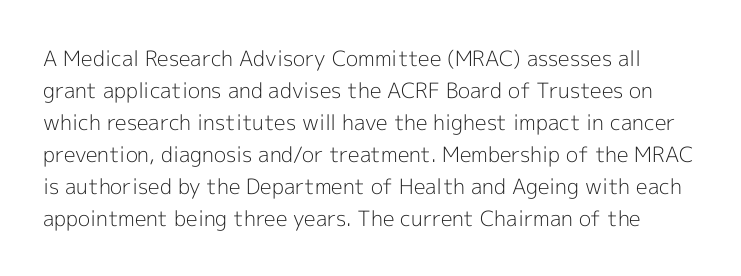
The image shows 21 px text type, upright; set normal line spacing (1.52x), normal letter spacing, not underlined.
